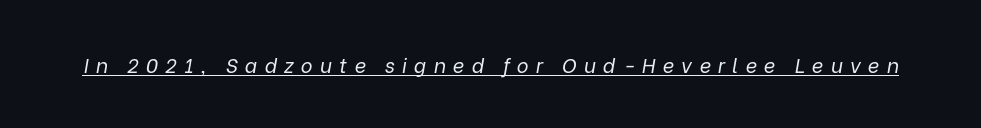
Q: Is the text bold? A: No.
Q: Is the text italic (slanted)? A: Yes, it leans right by about 9 degrees.
Q: Is the text underlined? A: Yes.
Q: Is the spacing between letters normal or unusually wide? A: Unusually wide.
